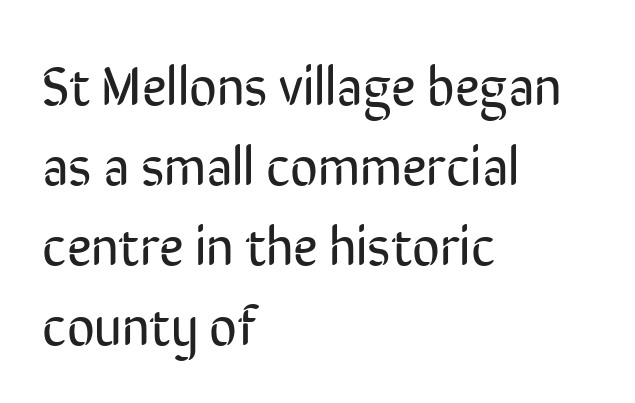
Q: Is the text bold? A: No.
Q: Is the text italic (slanted)? A: No, it is upright.
Q: Is the typeface a serif or a sans-serif typeface? A: Sans-serif.
Q: Is the text underlined? A: No.
Q: How is the paragraph aligned? A: Left-aligned.
Q: Is the spacing between letters normal or unusually wide? A: Normal.
Q: Is the spacing between lines tight, normal or loose? A: Normal.
Q: Width (condensed, normal, or wide)? A: Condensed.
Q: Stroke contrast? A: Low.
Q: x-height? A: Medium.
Q: Monospaced? A: No.
